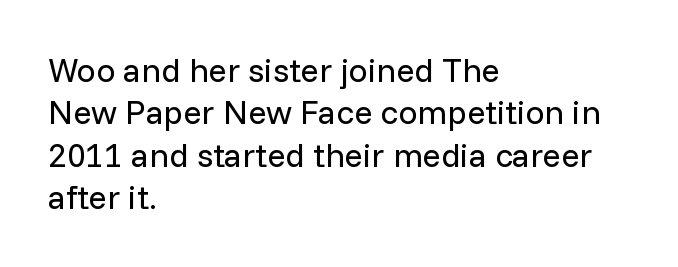
Looks like regular typesetting: each glyph gets only the width it needs. The designer went with a sans here, leaving each stem footless. In CSS terms this would be text-align: left. Check the space under the baseline: it is left empty. The specimen reads as upright at a glance.
